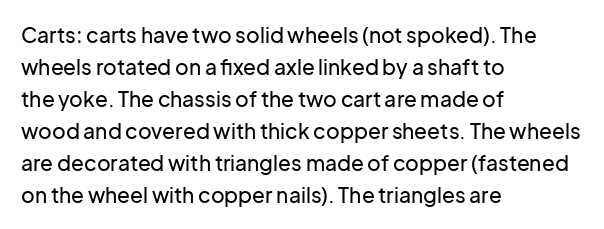
The image shows 21 px text type, upright; set left-aligned, normal line spacing (1.52x), normal letter spacing, not underlined.
